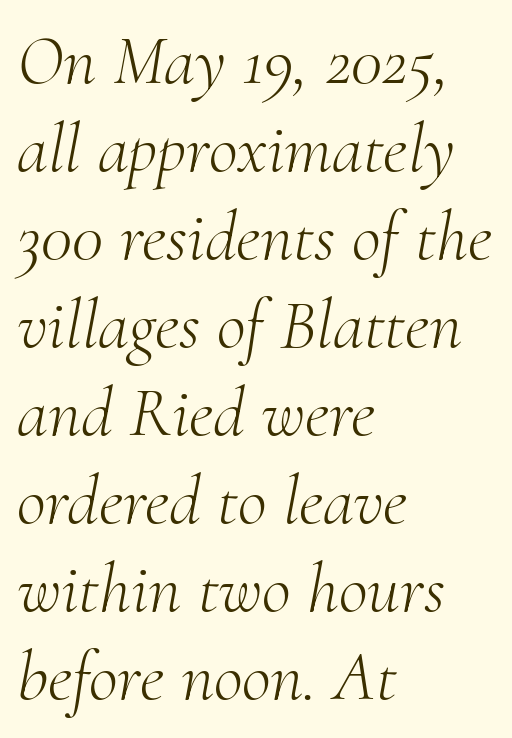
{"serif": "yes", "italic": "yes", "lean": "right", "slant_degrees": 10, "bold": "no", "weight": "light", "width": "normal", "stroke_contrast": "medium", "x_height": "small", "monospaced": "no", "underline": "no", "align": "left", "line_spacing_ratio": 1.24, "letter_spacing": "normal", "letter_spacing_em": 0.0, "glyph_px": 71}
